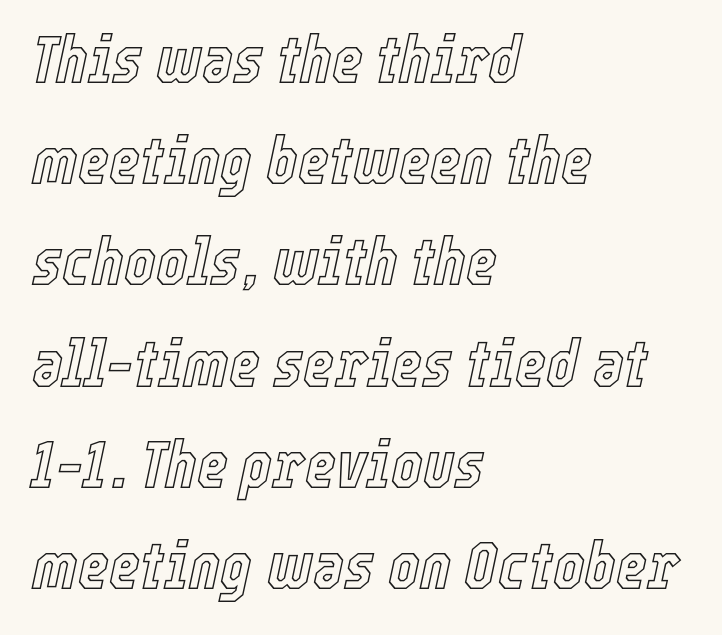
Q: Is the text italic (slanted)? A: Yes, it leans right by about 12 degrees.
Q: Is the text underlined? A: No.
Q: How is the paragraph aligned? A: Left-aligned.
Q: Is the spacing between letters normal or unusually wide? A: Normal.
Q: Is the spacing between lines tight, normal or loose? A: Normal.
Q: Width (condensed, normal, or wide)? A: Condensed.
Q: x-height? A: Medium.
Q: Monospaced? A: No.
